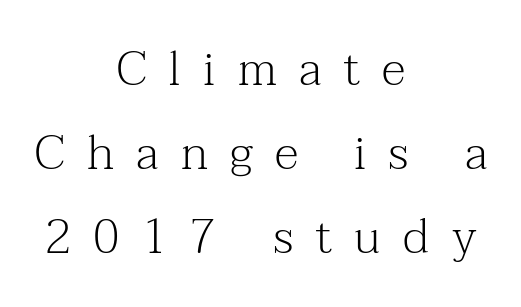
Caption: expanded tracking, letters set apart. The letters carry serifs — small finishing strokes at the ends of their stems. Lines of text with bare space underneath. Summary of weight: not heavy and not bold.
